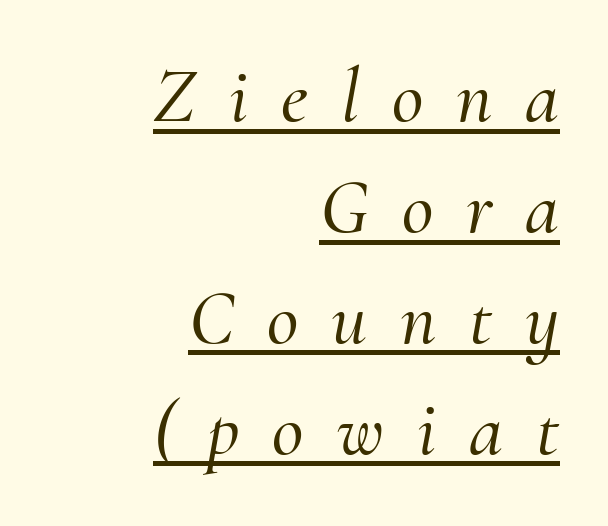
{"serif": "yes", "italic": "yes", "lean": "right", "slant_degrees": 10, "width": "normal", "stroke_contrast": "medium", "x_height": "small", "monospaced": "no", "underline": "yes", "align": "right", "line_spacing": "normal", "line_spacing_ratio": 1.44, "letter_spacing": "wide", "letter_spacing_em": 0.43, "glyph_px": 77}
